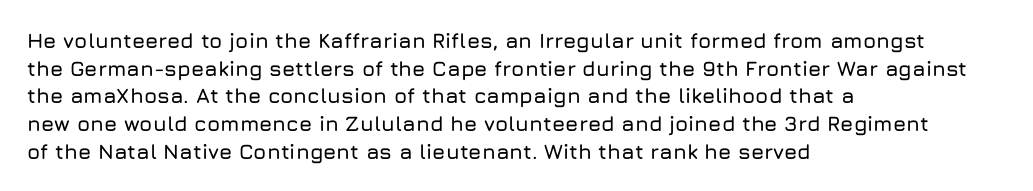
Every character sits straight up, as roman type does. Decoration check: the copy has no underline. A normal amount of white space separates one row of letters from the next. The passage shown has conventional tracking throughout.
